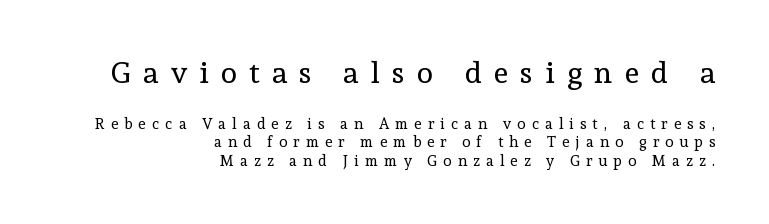
{"serif": "yes", "italic": "no", "bold": "no", "weight": "regular", "width": "normal", "x_height": "medium", "monospaced": "no", "underline": "no", "align": "right", "line_spacing_ratio": 1.21, "letter_spacing": "wide", "letter_spacing_em": 0.41, "larger_block": "first", "size_ratio": 2.0, "glyph_px": 30}
